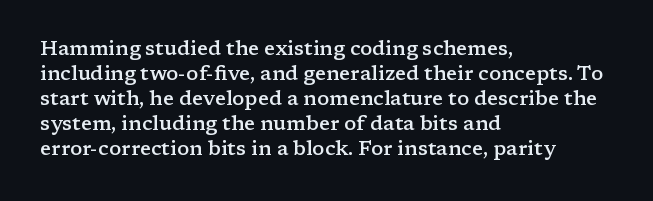
{"italic": "no", "bold": "semi", "underline": "no", "align": "left", "line_spacing": "normal", "line_spacing_ratio": 1.25, "letter_spacing": "normal", "letter_spacing_em": 0.0, "glyph_px": 20}
